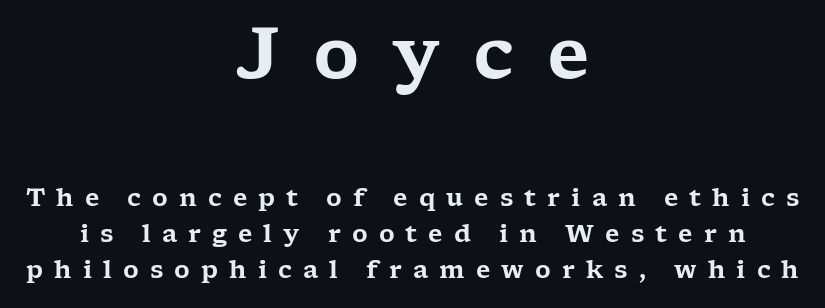
The image shows 71 px wide serif type, upright; set centered, normal line spacing (1.51x), unusually wide letter spacing (+0.46 em), not underlined; the first (top) block is 2.96x larger; low stroke contrast and a medium x-height.
